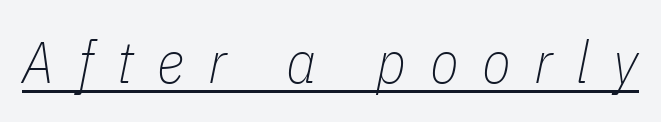
The passage shown has open, widely tracked lettering throughout. These characters rest on top of a visible drawn line. Note the varied advance widths — an 'i' is clearly narrower than an 'm'. Counters stay open thanks to moderate or lighter strokes. You can tell it's italic because the verticals aren't actually vertical.
